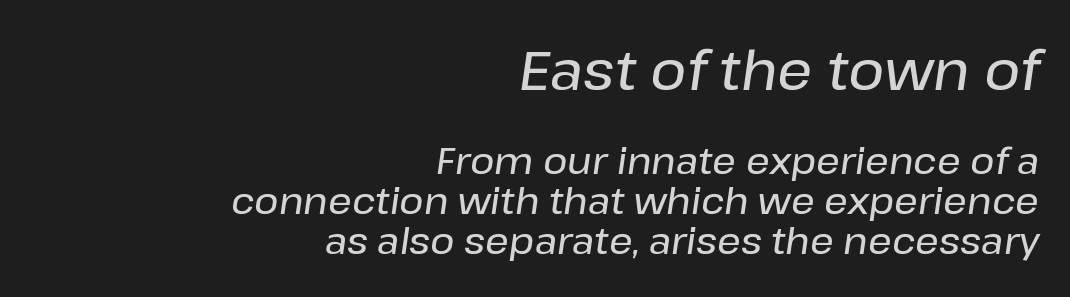
Top chunk: large. Bottom chunk: small. Do the characters align in a grid? No, the font is proportional. The font's italic variant was chosen for this text. Summary of vertical rhythm: compact, with narrow interline spacing.
